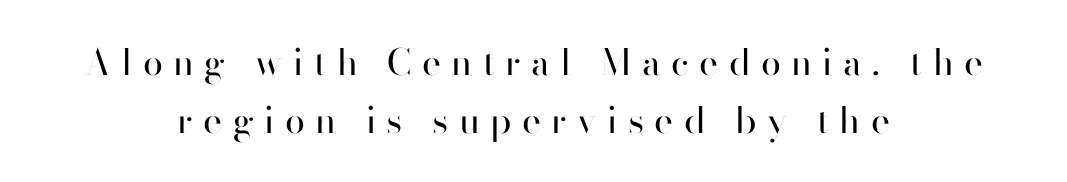
Q: Is the text bold? A: No.
Q: Is the text italic (slanted)? A: No, it is upright.
Q: Is the typeface a serif or a sans-serif typeface? A: Sans-serif.
Q: Is the text underlined? A: No.
Q: How is the paragraph aligned? A: Centered.
Q: Is the spacing between letters normal or unusually wide? A: Unusually wide.
Q: Is the spacing between lines tight, normal or loose? A: Normal.
Q: Width (condensed, normal, or wide)? A: Normal.
Q: Stroke contrast? A: High.
Q: x-height? A: Small.
Q: Monospaced? A: No.
